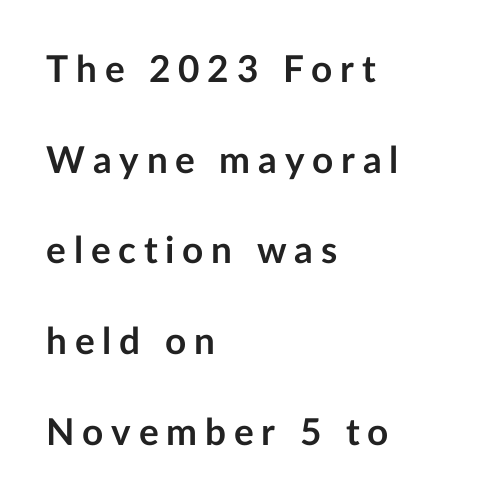
The image shows 37 px semibold sans-serif type, upright; set left-aligned, loose line spacing (2.45x), unusually wide letter spacing (+0.21 em), not underlined; low stroke contrast and a medium x-height.
